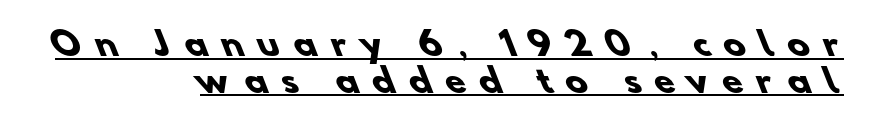
{"serif": "no", "bold": "yes", "weight": "heavy", "width": "normal", "stroke_contrast": "low", "x_height": "small", "monospaced": "no", "underline": "yes", "align": "right", "line_spacing": "tight", "line_spacing_ratio": 1.11, "letter_spacing": "wide", "letter_spacing_em": 0.42, "glyph_px": 33}
